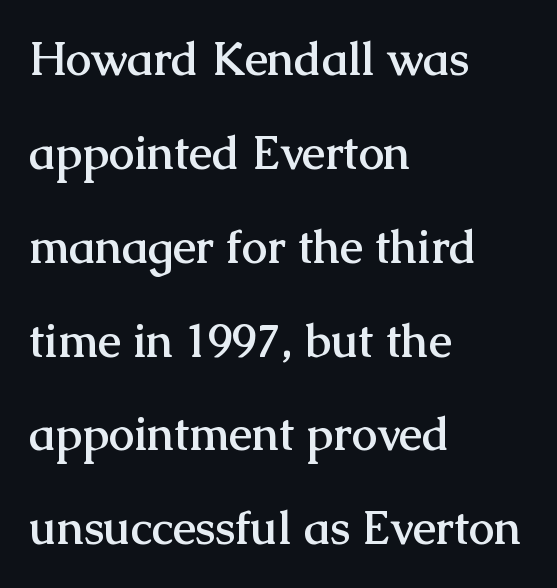
Q: Is the text bold? A: Yes.
Q: Is the text italic (slanted)? A: No, it is upright.
Q: Is the typeface a serif or a sans-serif typeface? A: Serif.
Q: Is the text underlined? A: No.
Q: How is the paragraph aligned? A: Left-aligned.
Q: Is the spacing between letters normal or unusually wide? A: Normal.
Q: Is the spacing between lines tight, normal or loose? A: Loose.
Q: Width (condensed, normal, or wide)? A: Normal.
Q: Stroke contrast? A: Medium.
Q: x-height? A: Medium.
Q: Monospaced? A: No.
